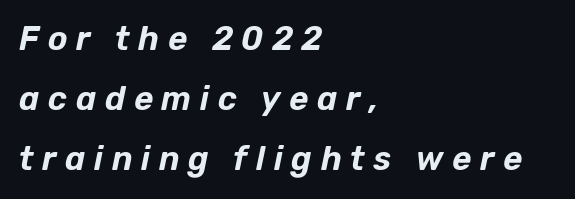
The image shows 33 px text type, italic (leaning right); set left-aligned, line spacing 1.82x, unusually wide letter spacing (+0.26 em), not underlined; low stroke contrast and a medium x-height.
